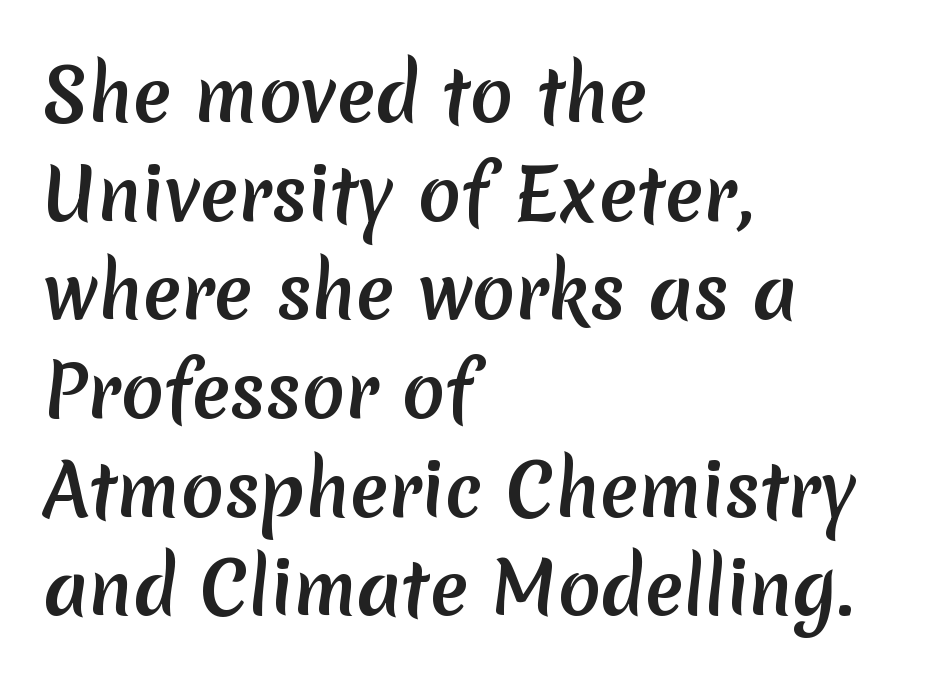
This sample has the flowing, uneven cadence of proportional lettering. The characters look thick and weighty, a clear bold. A clean baseline with only descenders dipping below it. This sample uses plain, unmodified letter spacing. Are there feet on the stems? There aren't — it's a sans.
